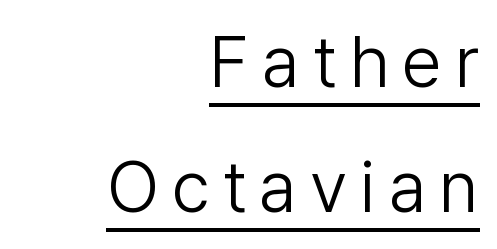
Ascenders rise straight up at ninety degrees. The type family on display is of the sans-serif kind. All the whitespace from short lines collects on the left. The glyphs are accompanied by a horizontal stroke just below them. The typesetting does not lean heavy: it is not bold. The face used here is proportionally spaced, like ordinary book or web type.
